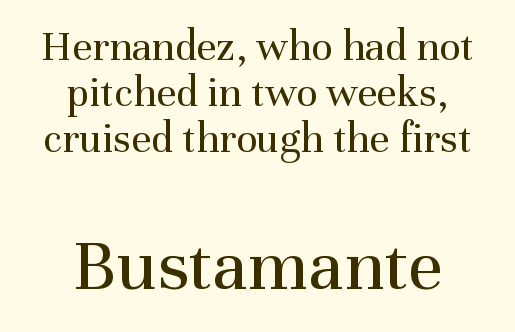
The image shows 77 px regular-weight serif type, upright; set centered, tight line spacing (1.05x), normal letter spacing, not underlined; the second (bottom) block is 1.75x larger; medium stroke contrast and a medium x-height.
